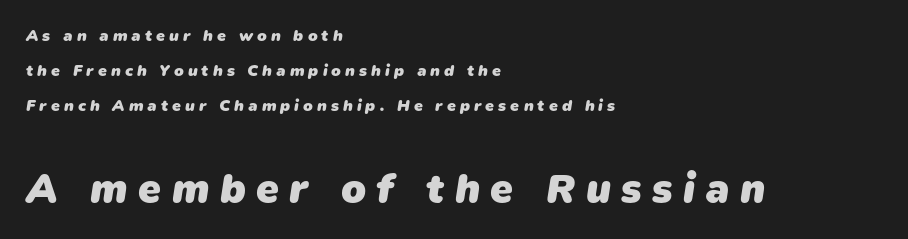
The image shows 41 px heavy sans-serif type; set left-aligned, loose line spacing (2.19x), unusually wide letter spacing (+0.25 em), not underlined; the second (bottom) block is 2.56x larger; low stroke contrast and a medium x-height.
